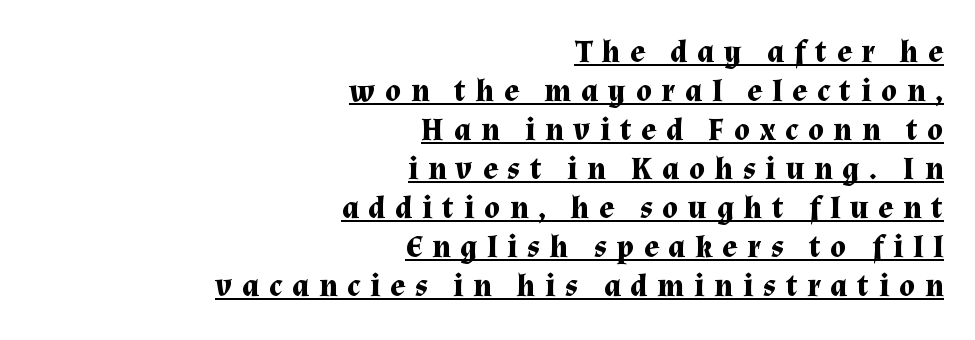
Italic: no, the glyphs are upright roman. Each line ends at the same right margin while the left side varies. Compared with typical body copy, the letter spacing here is much looser. The letters advance in unequal steps, a hallmark of proportional type.
